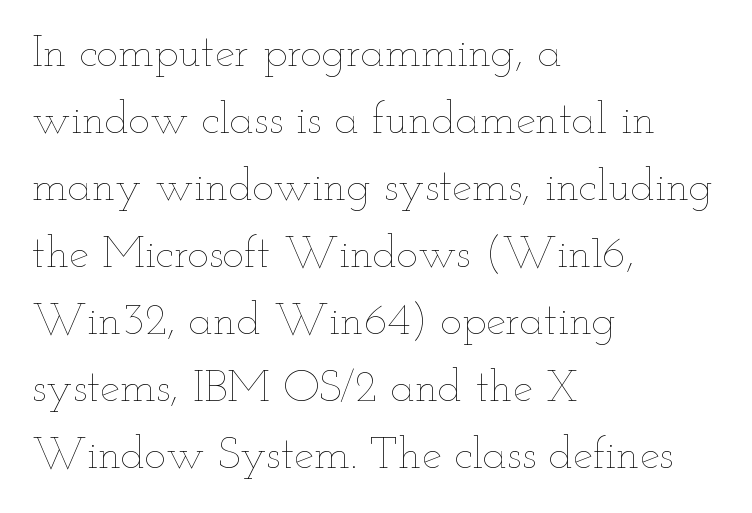
Q: Is the text bold? A: No.
Q: Is the text italic (slanted)? A: No, it is upright.
Q: Is the text underlined? A: No.
Q: How is the paragraph aligned? A: Left-aligned.
Q: Is the spacing between letters normal or unusually wide? A: Normal.
Q: Is the spacing between lines tight, normal or loose? A: Normal.
Q: Width (condensed, normal, or wide)? A: Wide.
Q: Stroke contrast? A: Low.
Q: x-height? A: Small.
Q: Monospaced? A: No.
